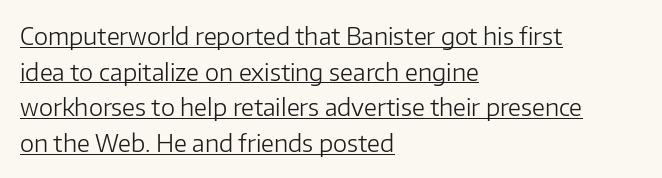
Q: Is the text bold? A: No.
Q: Is the text italic (slanted)? A: No, it is upright.
Q: Is the text underlined? A: Yes.
Q: How is the paragraph aligned? A: Left-aligned.
Q: Is the spacing between letters normal or unusually wide? A: Normal.
Q: Is the spacing between lines tight, normal or loose? A: Normal.
